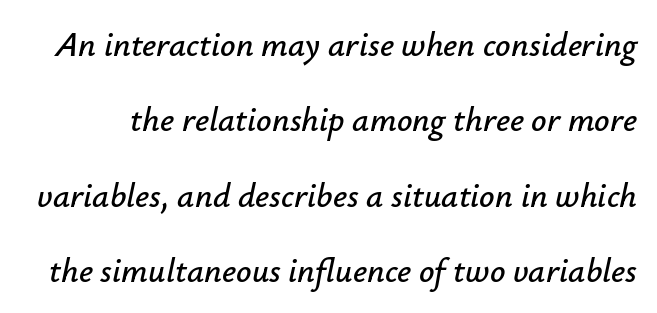
The image shows 34 px text type, italic (leaning right); set loose line spacing (2.22x), normal letter spacing, not underlined; low stroke contrast and a small x-height.
